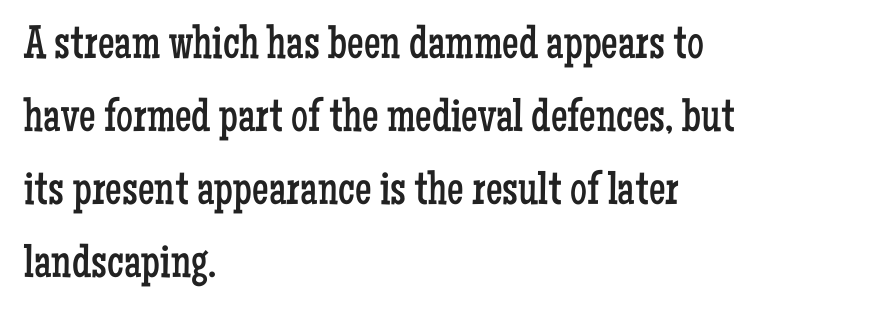
In terms of letterspacing, this is plain default setting. Reading down the block, your eye returns to a fixed left position each line. Note: serifs present on the glyphs. Check under the words: just untouched page. The line-height multiplier appears to be the usual default.
